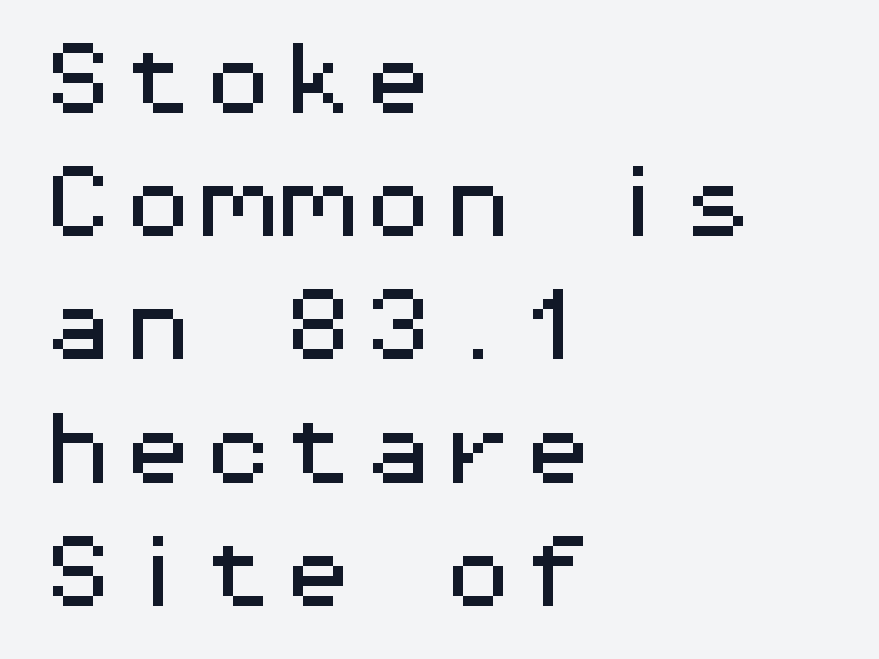
Q: Is the text italic (slanted)? A: No, it is upright.
Q: Is the typeface a serif or a sans-serif typeface? A: Sans-serif.
Q: Is the text underlined? A: No.
Q: How is the paragraph aligned? A: Left-aligned.
Q: Is the spacing between letters normal or unusually wide? A: Normal.
Q: Is the spacing between lines tight, normal or loose? A: Normal.
Q: Width (condensed, normal, or wide)? A: Wide.
Q: Stroke contrast? A: Medium.
Q: x-height? A: Medium.
Q: Monospaced? A: Yes.
